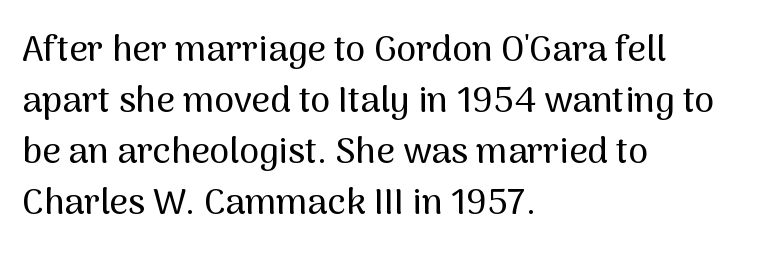
The image shows 36 px sans-serif type, upright; set left-aligned, normal line spacing (1.42x), normal letter spacing, not underlined; medium stroke contrast and a medium x-height.
